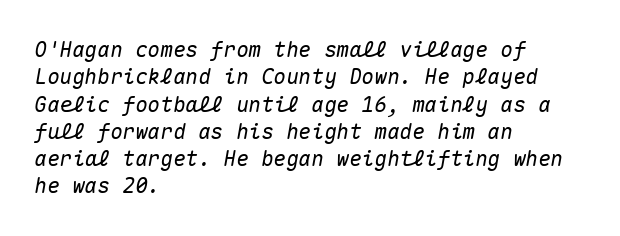
Q: Is the text italic (slanted)? A: Yes, it leans right by about 10 degrees.
Q: Is the text underlined? A: No.
Q: How is the paragraph aligned? A: Left-aligned.
Q: Is the spacing between letters normal or unusually wide? A: Normal.
Q: Is the spacing between lines tight, normal or loose? A: Normal.
